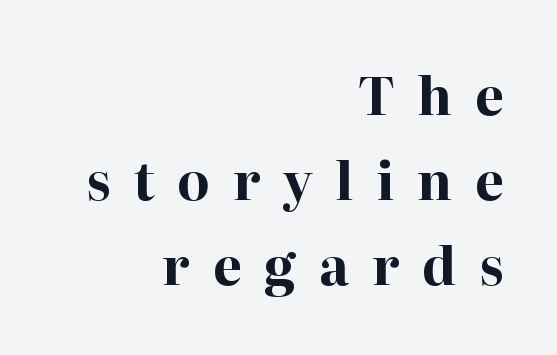
Emphasis by weight is at full strength: bold. The typesetter chose a ragged-left arrangement here. Nobody drew a line under any word here. The letterforms stand isolated, each surrounded by extra space. Reading down the column, the eye jumps a familiar distance to each next line.
